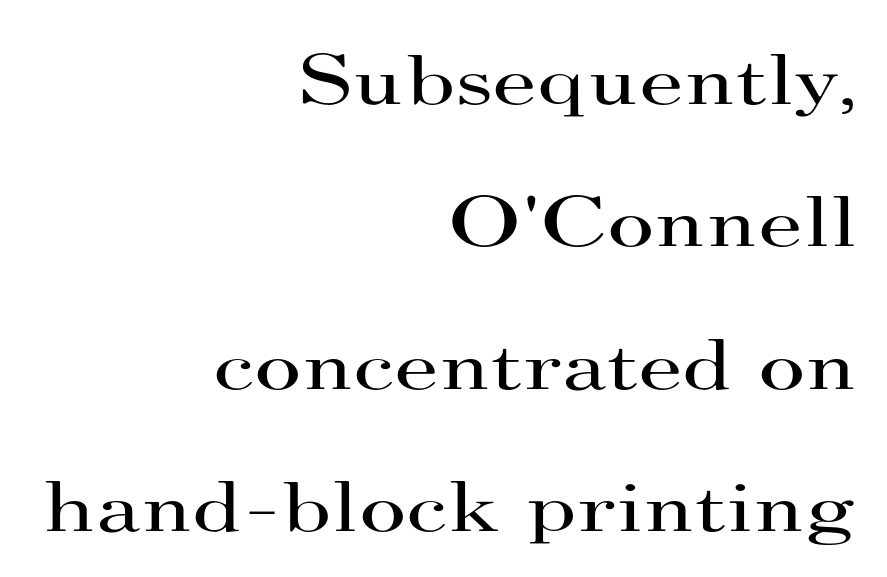
Leftover space on each line is placed entirely before the opening word. The passage shown is typed in a proportional face where columns would drift. Vertical strokes here are truly vertical. The designer dialed line spacing up above the default.
